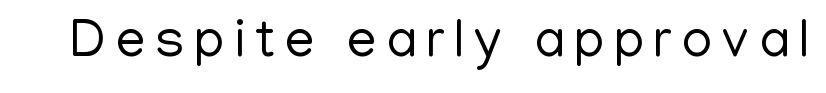
{"serif": "no", "italic": "no", "bold": "no", "weight": "regular", "width": "normal", "stroke_contrast": "low", "x_height": "medium", "monospaced": "no", "underline": "no", "glyph_px": 53}
